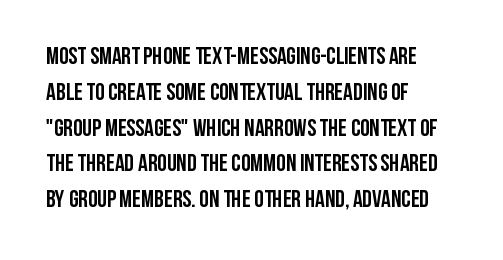
Q: Is the text bold? A: Yes.
Q: Is the text italic (slanted)? A: No, it is upright.
Q: Is the text underlined? A: No.
Q: How is the paragraph aligned? A: Left-aligned.
Q: Is the spacing between letters normal or unusually wide? A: Normal.
Q: Is the spacing between lines tight, normal or loose? A: Normal.
